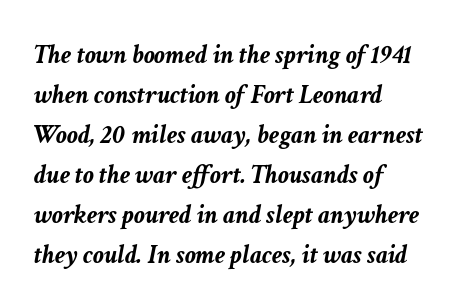
{"italic": "yes", "lean": "right", "slant_degrees": 11, "bold": "yes", "underline": "no", "align": "left", "line_spacing": "normal", "line_spacing_ratio": 1.48, "letter_spacing": "normal", "letter_spacing_em": 0.0, "glyph_px": 27}
